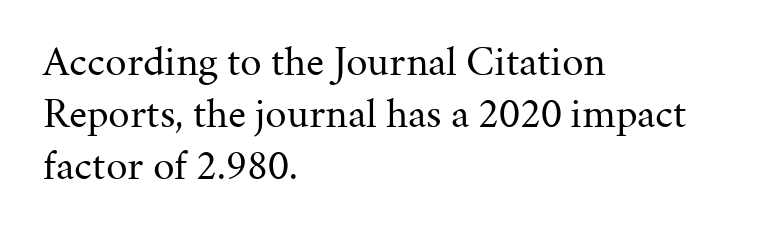
Nope, not italic — everything's standing straight. Serif or sans? Serif — the stroke terminals have little feet. Caption: multi-line text, flush left, ragged right. Lines of text with bare space underneath. Looks like regular typesetting: each glyph gets only the width it needs. No chunkiness to these letters — they're not bold.
